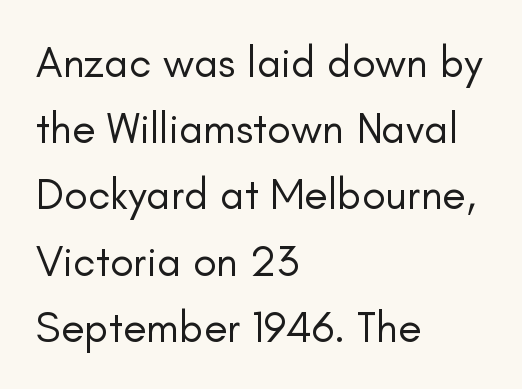
Weight: in the light-to-regular range. The lines in this sample share a left origin and differ only in where they stop. I'd call this a sans setting — the letters go barefoot. The rendering uses natural spacing where letterforms have individual widths.
